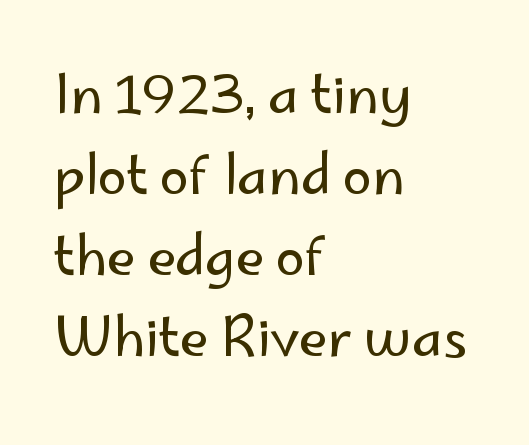
The font family rendered here belongs to the sans-serif group. A typesetter would call this proportional, since set widths differ per character. Ink coverage per letter is moderate at most. Teacher's note: observe the even left margin — that is flush-left alignment. Whoever set this chose a conventional vertical rhythm. A typesetter would mark this as roman, not italic.
